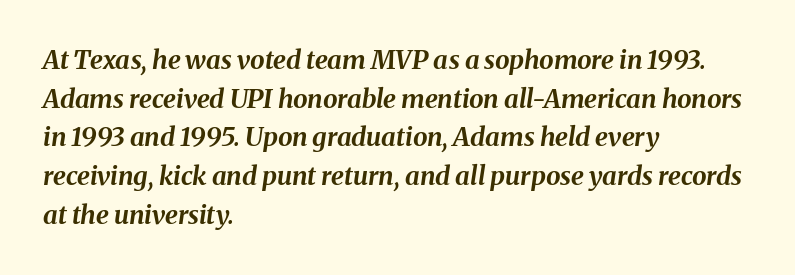
The image shows 26 px bold type, italic (leaning right); set left-aligned, normal line spacing (1.49x), normal letter spacing, not underlined.
